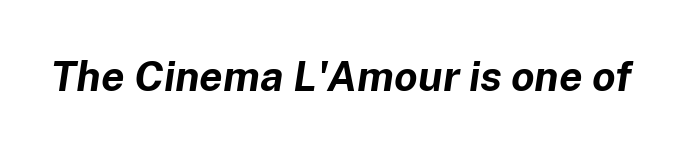
Q: Is the text bold? A: Yes.
Q: Is the text italic (slanted)? A: Yes, it leans right by about 8 degrees.
Q: Is the text underlined? A: No.
Q: Is the spacing between letters normal or unusually wide? A: Normal.
Q: Width (condensed, normal, or wide)? A: Normal.
Q: Stroke contrast? A: Low.
Q: x-height? A: Medium.
Q: Monospaced? A: No.
